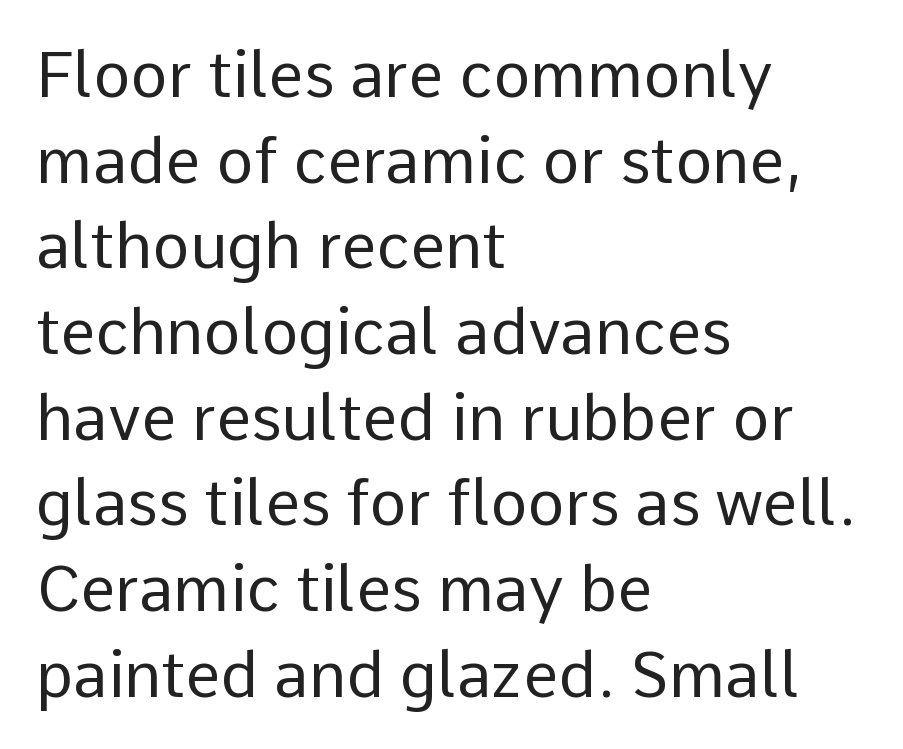
This is roman type, the default non-slanted kind. Notice how descenders clear the ascenders below comfortably — that's standard leading. Each word holds together tightly as a unit, with standard inter-letter gaps. Note: no serifs on the glyphs. Is the stroke heavy? The answer is a plain regular-or-lighter.
